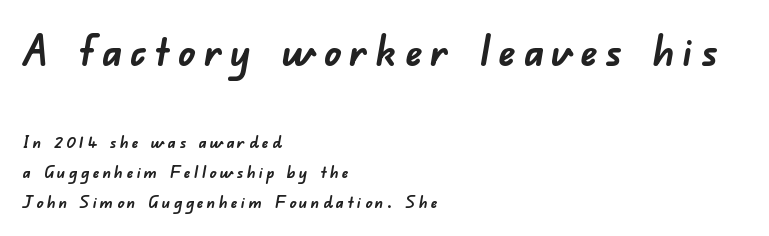
{"serif": "no", "bold": "yes", "weight": "semibold", "width": "normal", "stroke_contrast": "low", "x_height": "small", "monospaced": "no", "underline": "no", "align": "left", "line_spacing_ratio": 1.75, "larger_block": "first", "size_ratio": 2.47, "glyph_px": 42}
